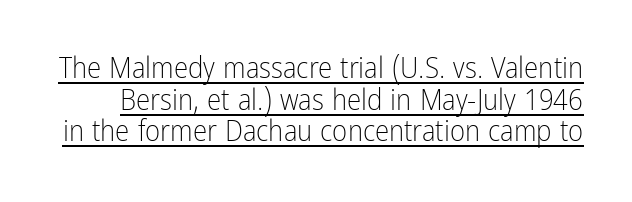
Q: Is the text bold? A: No.
Q: Is the text italic (slanted)? A: No, it is upright.
Q: Is the typeface a serif or a sans-serif typeface? A: Sans-serif.
Q: Is the text underlined? A: Yes.
Q: Is the spacing between letters normal or unusually wide? A: Normal.
Q: Is the spacing between lines tight, normal or loose? A: Tight.
Q: Width (condensed, normal, or wide)? A: Condensed.
Q: Stroke contrast? A: Low.
Q: x-height? A: Medium.
Q: Monospaced? A: No.
